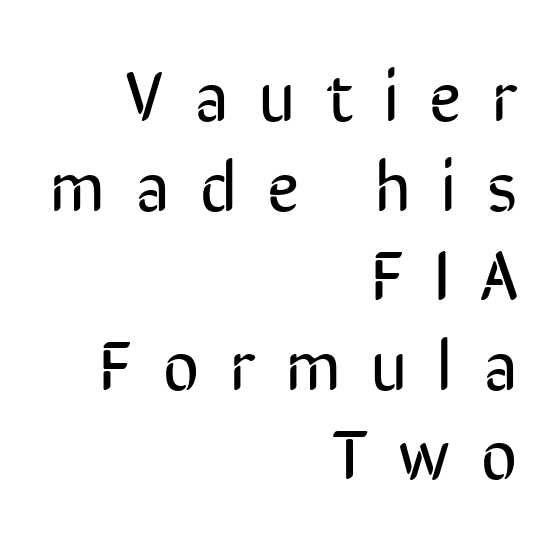
{"serif": "no", "italic": "no", "bold": "no", "weight": "regular", "width": "condensed", "stroke_contrast": "low", "x_height": "medium", "monospaced": "no", "underline": "no", "align": "right", "line_spacing": "normal", "line_spacing_ratio": 1.28, "letter_spacing": "wide", "letter_spacing_em": 0.44, "glyph_px": 70}
